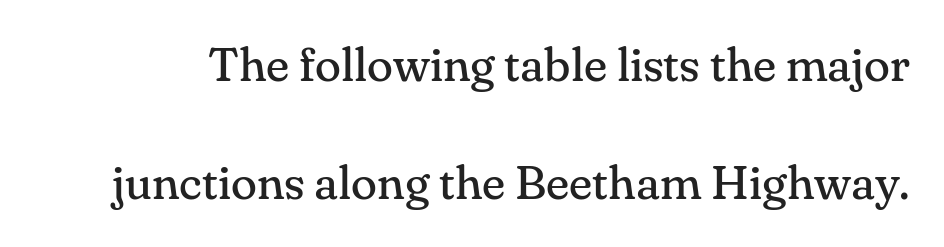
{"serif": "yes", "italic": "no", "bold": "no", "weight": "regular", "width": "normal", "stroke_contrast": "medium", "x_height": "small", "monospaced": "no", "underline": "no", "line_spacing": "loose", "line_spacing_ratio": 2.46, "letter_spacing": "normal", "letter_spacing_em": 0.0, "glyph_px": 48}
